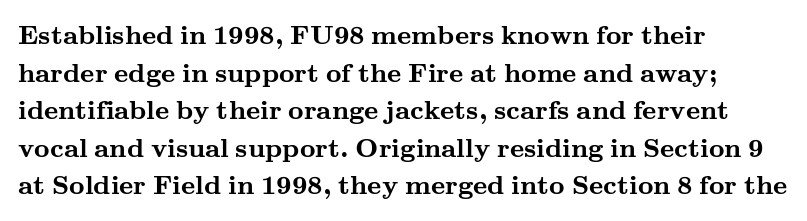
Q: Is the text bold? A: Yes.
Q: Is the text italic (slanted)? A: No, it is upright.
Q: Is the text underlined? A: No.
Q: How is the paragraph aligned? A: Left-aligned.
Q: Is the spacing between letters normal or unusually wide? A: Normal.
Q: Is the spacing between lines tight, normal or loose? A: Normal.
